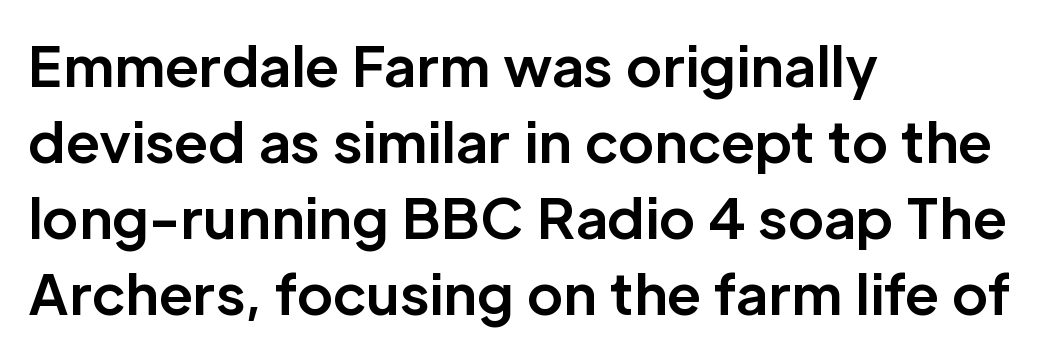
Q: Is the text bold? A: Yes.
Q: Is the text italic (slanted)? A: No, it is upright.
Q: Is the typeface a serif or a sans-serif typeface? A: Sans-serif.
Q: Is the text underlined? A: No.
Q: How is the paragraph aligned? A: Left-aligned.
Q: Is the spacing between letters normal or unusually wide? A: Normal.
Q: Is the spacing between lines tight, normal or loose? A: Normal.
Q: Width (condensed, normal, or wide)? A: Normal.
Q: Stroke contrast? A: Low.
Q: x-height? A: Medium.
Q: Monospaced? A: No.
